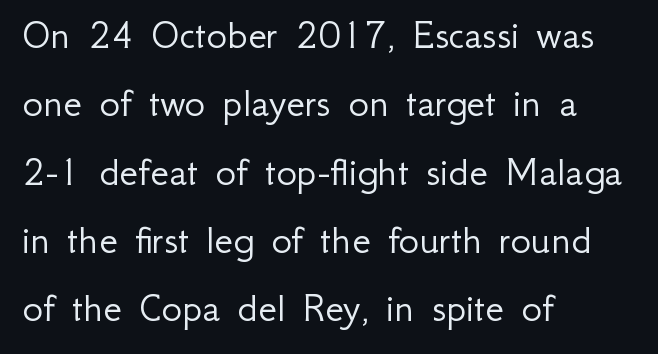
{"serif": "no", "italic": "no", "bold": "no", "weight": "light", "width": "normal", "stroke_contrast": "low", "x_height": "small", "monospaced": "no", "underline": "no", "align": "left", "line_spacing": "normal", "line_spacing_ratio": 1.59, "letter_spacing": "normal", "letter_spacing_em": 0.0, "glyph_px": 43}
